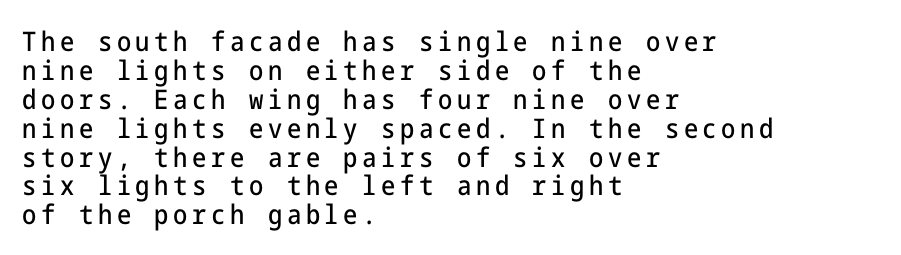
The image shows 27 px text type, upright; set left-aligned, tight line spacing (1.07x), not underlined.
